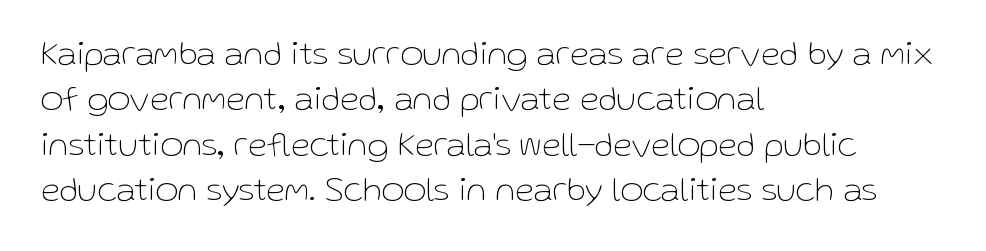
The image shows 35 px thin sans-serif type, upright; set left-aligned, normal line spacing (1.3x), normal letter spacing, not underlined; low stroke contrast and a medium x-height.
